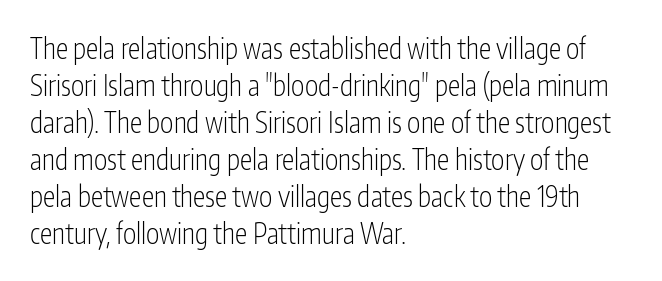
Looks like regular typesetting: each glyph gets only the width it needs. Decoration check: the copy has no underline. Left-aligned paragraph, ragged on the right. Characters follow at the spacing the type designer built in. Unlike a traditional serif, this face leaves its strokes unadorned.
